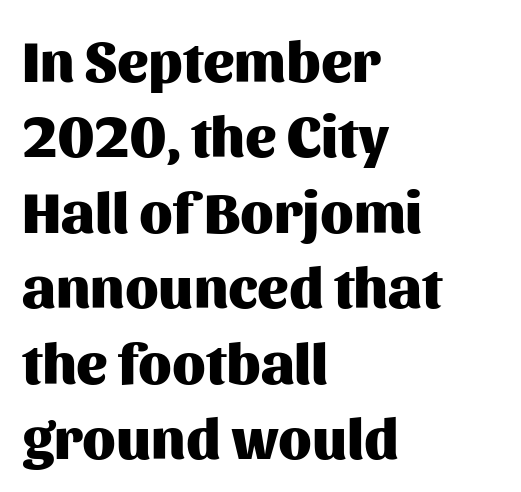
The image shows 58 px heavy sans-serif type, upright; set left-aligned, normal line spacing (1.3x), normal letter spacing, not underlined; medium stroke contrast and a medium x-height.
